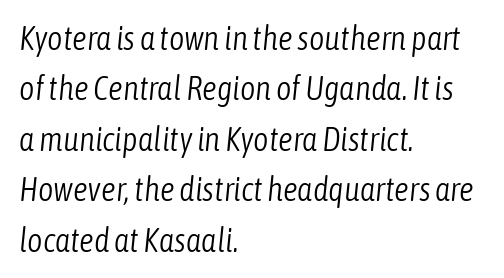
The paragraph shown leans on its left margin. Proportional: the letters do not fall into vertical columns. The line texture is even and compact thanks to regular tracking. Is the type slanted? Yes — the strokes lean at a clear angle. The font sits on the lighter half of the weight spectrum, regular included. Evenly set lines give the paragraph a standard silhouette.
